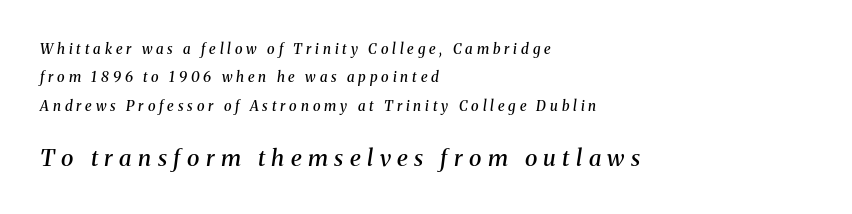
Q: Is the text bold? A: Semi-bold.
Q: Is the text italic (slanted)? A: Yes, it leans right by about 8 degrees.
Q: Is the text underlined? A: No.
Q: How is the paragraph aligned? A: Left-aligned.
Q: Is the spacing between letters normal or unusually wide? A: Unusually wide.
Q: Is the spacing between lines tight, normal or loose? A: Loose.
Q: Which block of text is set in a larger size, the first (top) or the second (bottom)? A: The second (bottom) one.
